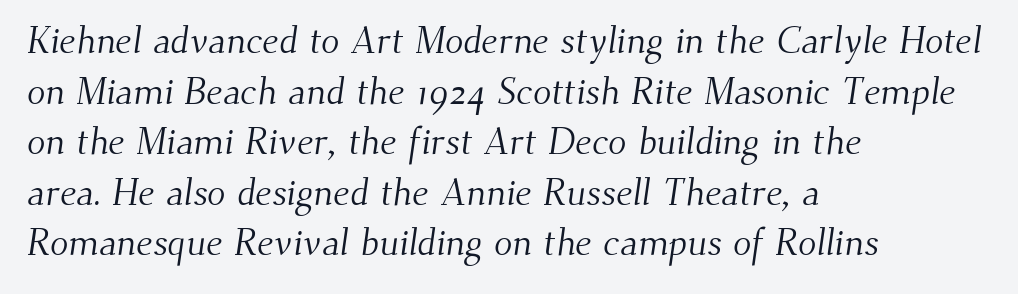
The image shows 38 px light serif type; set left-aligned, normal line spacing (1.33x), normal letter spacing, not underlined; medium stroke contrast and a small x-height.
